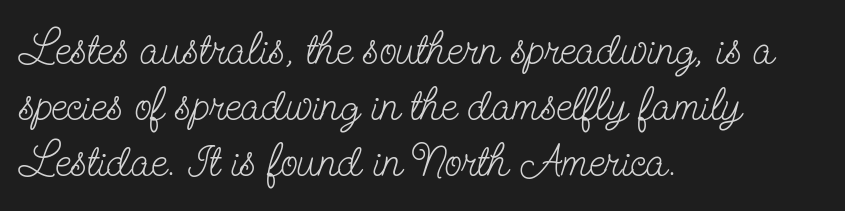
Descender tails drop into unmarked territory. Varying glyph widths throughout — classic text-font behaviour. Every row of glyphs begins at an identical x-position on the left. Unlike a clean sans, this face finishes its strokes with serifs.
